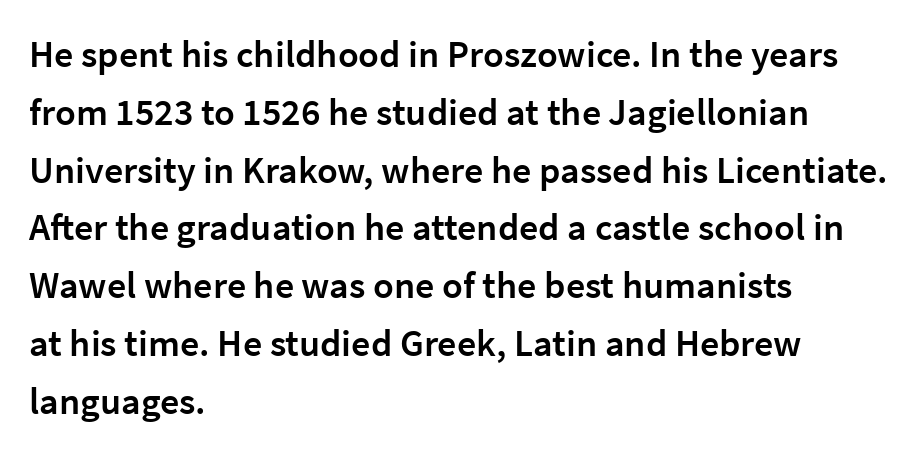
The image shows 38 px semibold sans-serif type, upright; set left-aligned, normal line spacing (1.52x), normal letter spacing, not underlined; low stroke contrast and a medium x-height.
